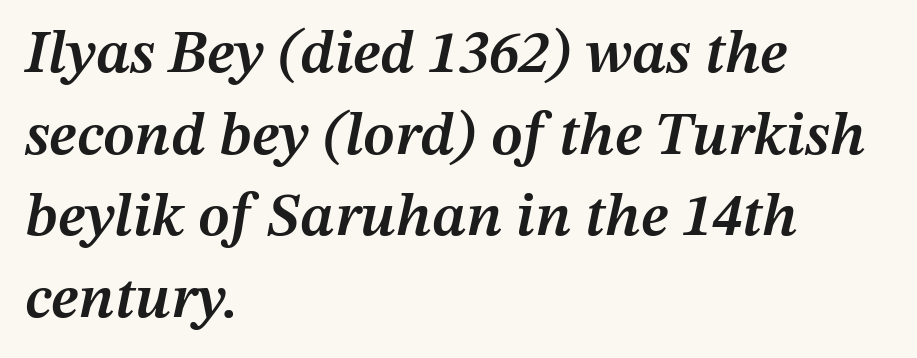
Tracking here is standard; glyphs follow each other at the usual distance. Quick note: italic. The foot of each line stays bare and open. One glance says typical: line gaps are just what's usual. These lines carry some extra weight — a demibold, not a full bold. Each letter keeps its own natural width here, so spacing adapts to shape.
